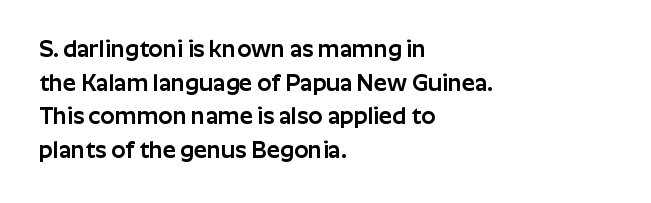
{"italic": "no", "underline": "no", "align": "left", "line_spacing": "normal", "line_spacing_ratio": 1.46, "letter_spacing": "normal", "letter_spacing_em": 0.0, "glyph_px": 23}
